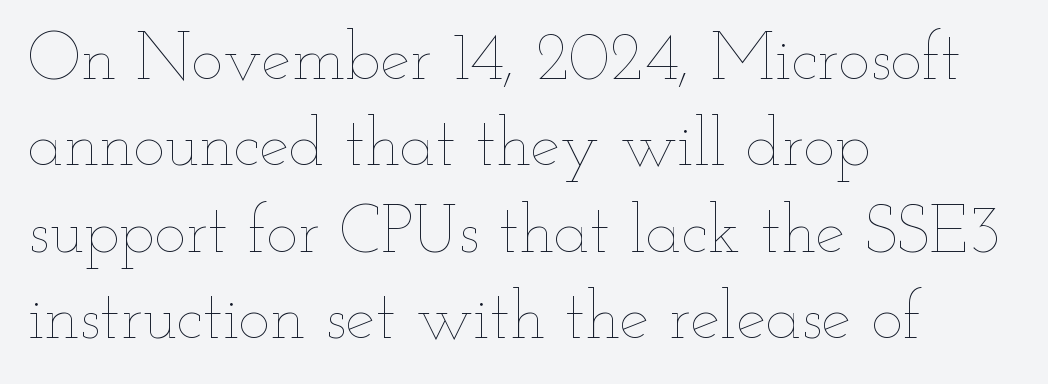
The image shows 67 px thin, wide type, upright; set left-aligned, normal line spacing (1.29x), normal letter spacing, not underlined; low stroke contrast and a small x-height.
